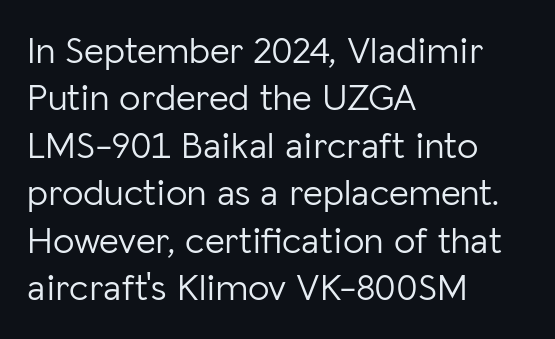
Ink coverage per letter is moderate at most. The face used here is proportionally spaced, like ordinary book or web type. Any mark beneath the type? The region is blank. Line beginnings align vertically; line endings do not. Nothing sits at the stroke ends, so this counts as sans-serif.
